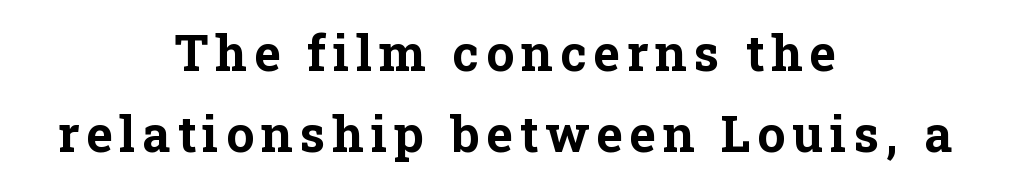
Q: Is the text bold? A: Yes.
Q: Is the text italic (slanted)? A: No, it is upright.
Q: Is the typeface a serif or a sans-serif typeface? A: Serif.
Q: Is the text underlined? A: No.
Q: How is the paragraph aligned? A: Centered.
Q: Is the spacing between lines tight, normal or loose? A: Normal.
Q: Width (condensed, normal, or wide)? A: Normal.
Q: Stroke contrast? A: Low.
Q: x-height? A: Medium.
Q: Monospaced? A: No.
